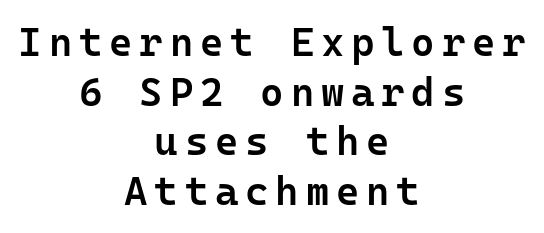
{"serif": "no", "italic": "no", "bold": "semi", "weight": "semibold", "width": "normal", "stroke_contrast": "low", "x_height": "medium", "monospaced": "yes", "underline": "no", "align": "center", "line_spacing_ratio": 1.24, "glyph_px": 40}
